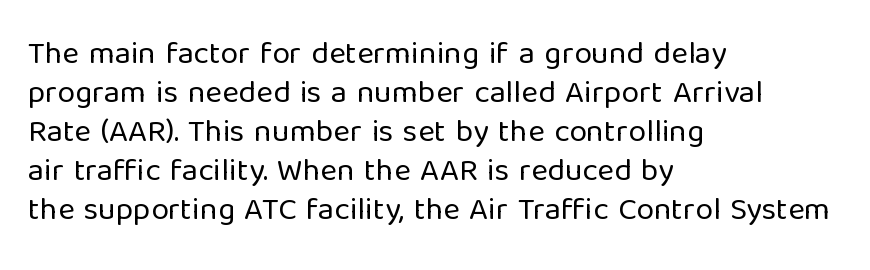
Q: Is the text bold? A: No.
Q: Is the text italic (slanted)? A: No, it is upright.
Q: Is the typeface a serif or a sans-serif typeface? A: Sans-serif.
Q: Is the text underlined? A: No.
Q: How is the paragraph aligned? A: Left-aligned.
Q: Is the spacing between letters normal or unusually wide? A: Normal.
Q: Width (condensed, normal, or wide)? A: Normal.
Q: Stroke contrast? A: Low.
Q: x-height? A: Medium.
Q: Monospaced? A: No.
